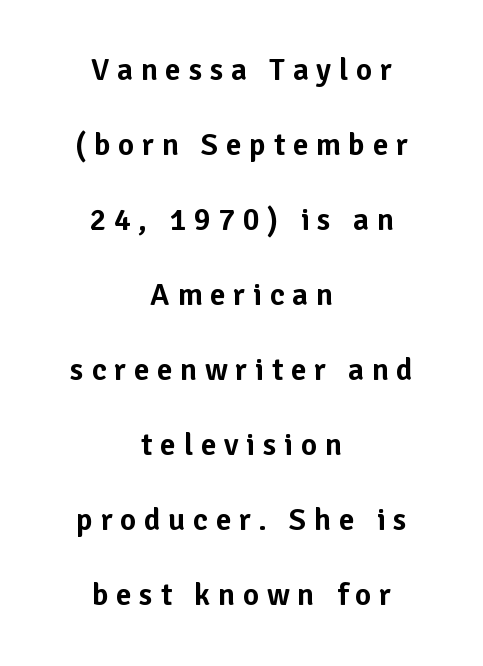
The image shows 31 px sans-serif type, upright; set centered, loose line spacing (2.42x), unusually wide letter spacing (+0.25 em), not underlined; low stroke contrast and a medium x-height.
